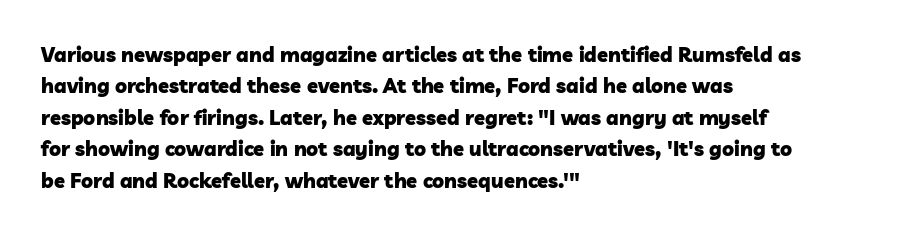
The image shows 20 px bold type; set left-aligned, normal line spacing (1.57x), normal letter spacing, not underlined.
